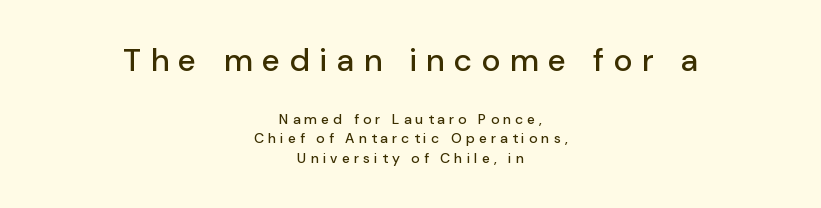
The rendering uses natural spacing where letterforms have individual widths. If you measured baseline to baseline, you'd find a middling distance. Ascenders rise straight up at ninety degrees. Check where the strokes stop: nothing finishes them off — pure sans.
